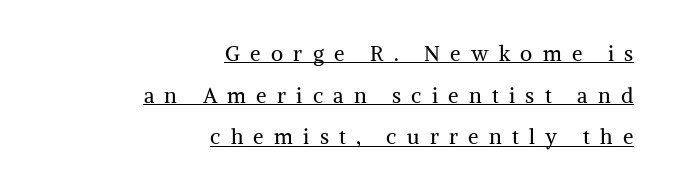
{"italic": "no", "bold": "no", "underline": "yes", "align": "right", "line_spacing": "loose", "line_spacing_ratio": 1.98, "letter_spacing": "wide", "letter_spacing_em": 0.49, "glyph_px": 21}
